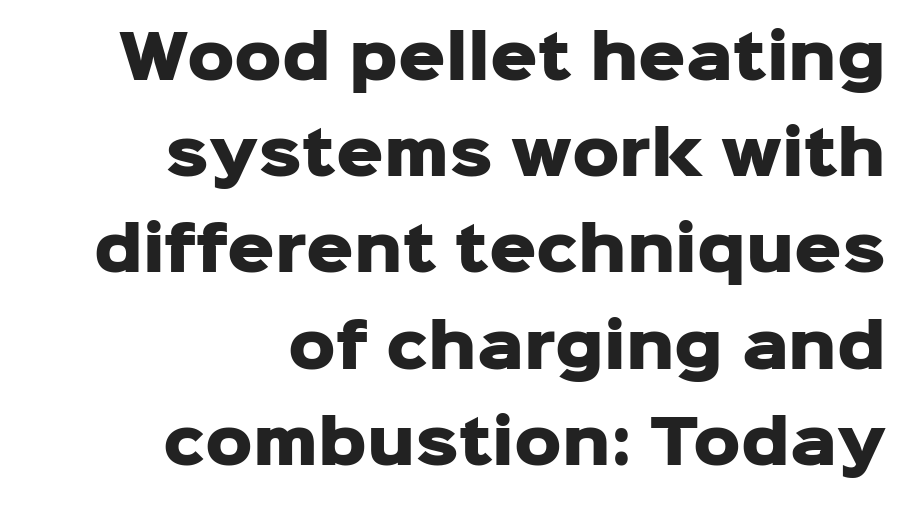
Q: Is the text bold? A: Yes.
Q: Is the text italic (slanted)? A: No, it is upright.
Q: Is the typeface a serif or a sans-serif typeface? A: Sans-serif.
Q: Is the text underlined? A: No.
Q: How is the paragraph aligned? A: Right-aligned.
Q: Is the spacing between letters normal or unusually wide? A: Normal.
Q: Is the spacing between lines tight, normal or loose? A: Normal.
Q: Width (condensed, normal, or wide)? A: Normal.
Q: Stroke contrast? A: Low.
Q: x-height? A: Medium.
Q: Monospaced? A: No.
